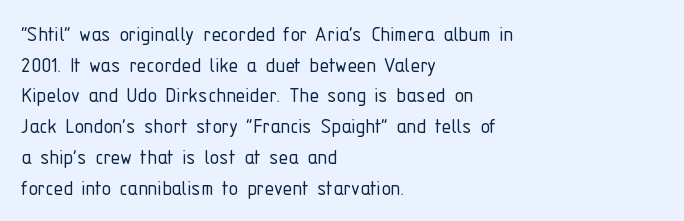
{"italic": "no", "bold": "no", "underline": "no", "align": "left", "line_spacing": "normal", "line_spacing_ratio": 1.28, "letter_spacing": "normal", "letter_spacing_em": 0.0, "glyph_px": 24}
